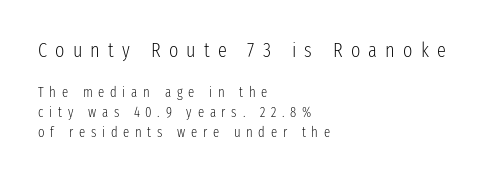
{"italic": "no", "bold": "no", "underline": "no", "align": "left", "line_spacing": "normal", "line_spacing_ratio": 1.44, "letter_spacing": "wide", "letter_spacing_em": 0.41, "larger_block": "first", "size_ratio": 1.43, "glyph_px": 20}
